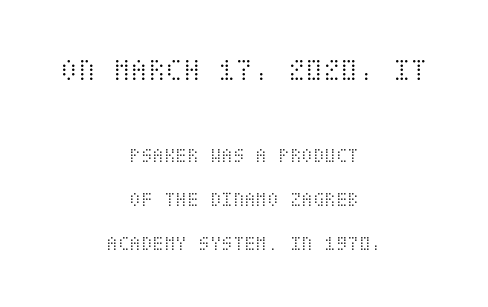
The image shows 32 px light, condensed type, upright; set centered, loose line spacing (2.08x), normal letter spacing, not underlined; the first (top) block is 1.52x larger; medium stroke contrast and a large x-height.
